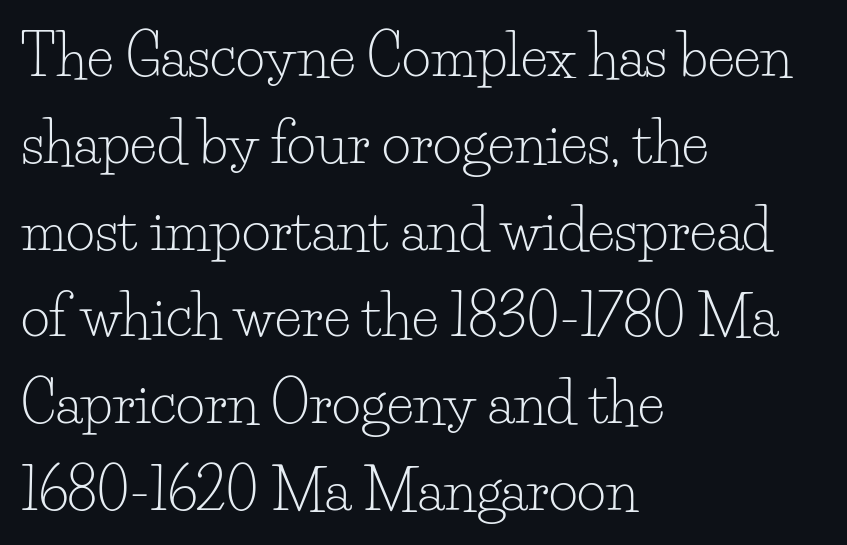
Q: Is the text bold? A: No.
Q: Is the text italic (slanted)? A: No, it is upright.
Q: Is the typeface a serif or a sans-serif typeface? A: Serif.
Q: Is the text underlined? A: No.
Q: How is the paragraph aligned? A: Left-aligned.
Q: Is the spacing between letters normal or unusually wide? A: Normal.
Q: Is the spacing between lines tight, normal or loose? A: Normal.
Q: Width (condensed, normal, or wide)? A: Normal.
Q: Stroke contrast? A: Low.
Q: x-height? A: Small.
Q: Monospaced? A: No.
